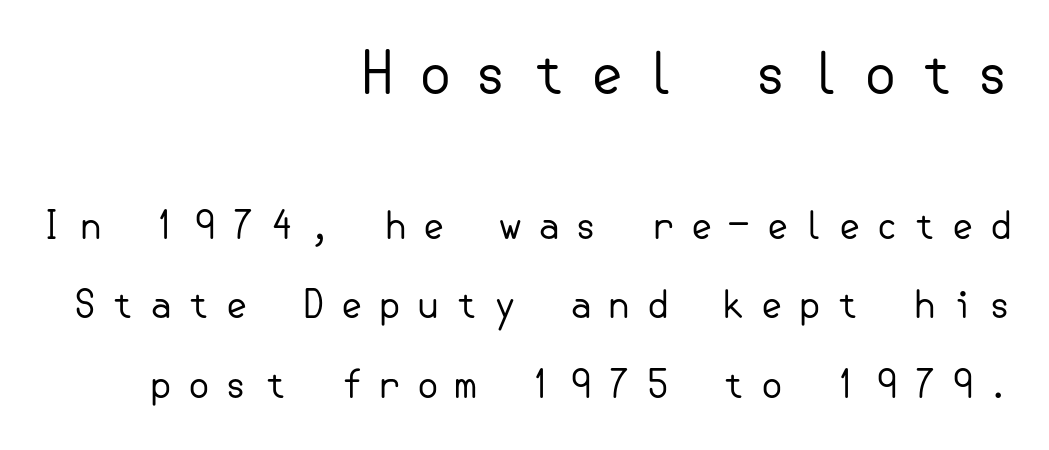
{"serif": "no", "italic": "no", "bold": "no", "weight": "regular", "width": "normal", "stroke_contrast": "low", "x_height": "small", "underline": "no", "align": "right", "line_spacing": "loose", "line_spacing_ratio": 2.09, "letter_spacing": "wide", "letter_spacing_em": 0.38, "larger_block": "first", "size_ratio": 1.5, "glyph_px": 57}
